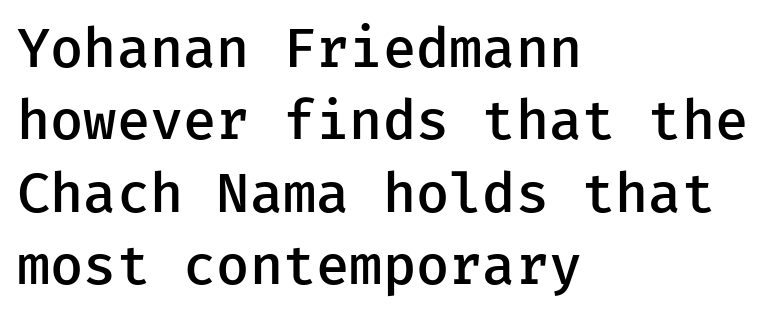
{"serif": "no", "italic": "no", "bold": "semi", "weight": "semibold", "width": "normal", "stroke_contrast": "low", "x_height": "medium", "monospaced": "yes", "underline": "no", "align": "left", "line_spacing": "normal", "line_spacing_ratio": 1.34, "letter_spacing": "normal", "letter_spacing_em": 0.0, "glyph_px": 54}
